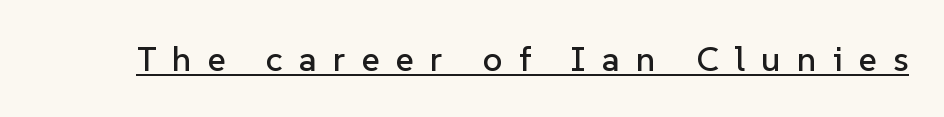
The face used here is rendered with a markedly widened letterfit. What kind of face is this? One without serifs — a sans. Looks like regular typesetting: each glyph gets only the width it needs. This rendering features underlined lettering. Quick note: not italic, upright.
